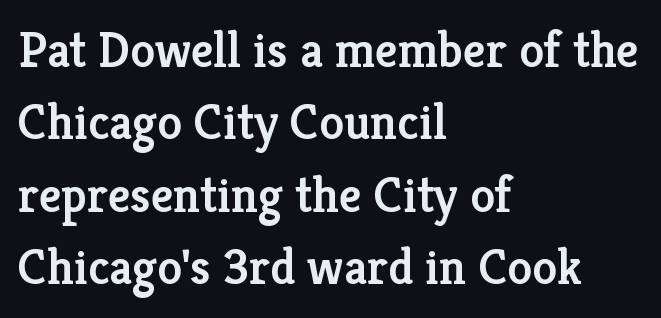
{"serif": "yes", "italic": "no", "bold": "semi", "weight": "semibold", "width": "normal", "stroke_contrast": "low", "x_height": "medium", "monospaced": "no", "underline": "no", "align": "left", "line_spacing": "normal", "line_spacing_ratio": 1.45, "letter_spacing": "normal", "letter_spacing_em": 0.0, "glyph_px": 50}
